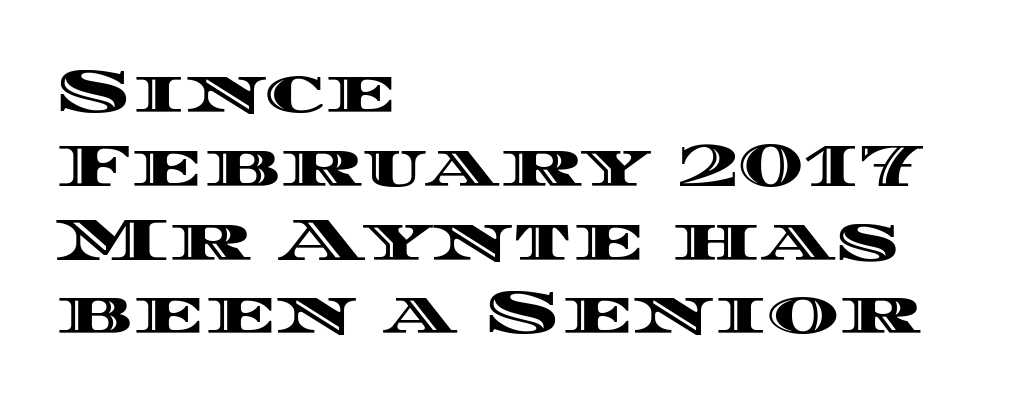
{"italic": "no", "width": "wide", "x_height": "large", "monospaced": "no", "underline": "no", "align": "left", "line_spacing_ratio": 1.21, "letter_spacing": "normal", "letter_spacing_em": 0.0, "glyph_px": 61}
